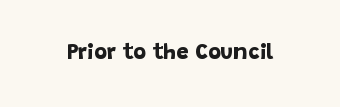
{"bold": "yes", "underline": "no", "letter_spacing": "normal", "letter_spacing_em": 0.0, "glyph_px": 22}
